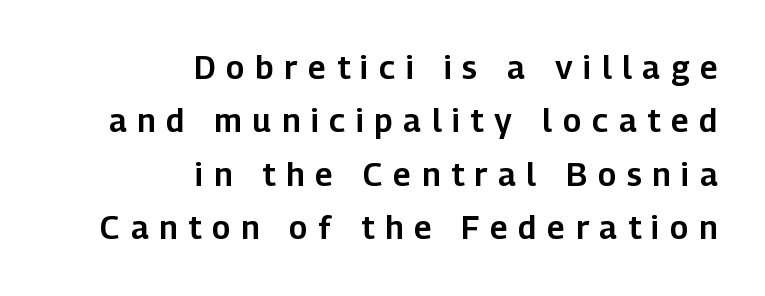
This is the regular roman posture of the typeface. Has an underline been added? It has not. Classification — sans serif. The horizontal fit of the characters is loose and conspicuously gappy. Quick note: interline space is typical.
